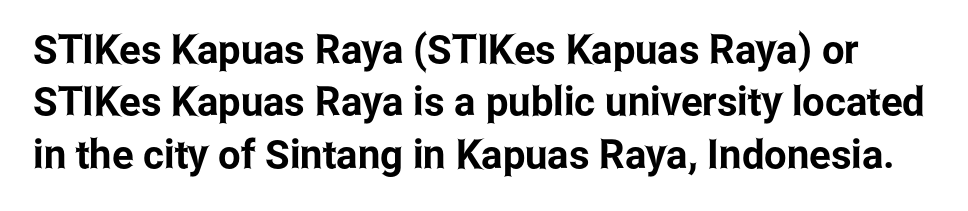
Q: Is the text italic (slanted)? A: No, it is upright.
Q: Is the typeface a serif or a sans-serif typeface? A: Sans-serif.
Q: Is the text underlined? A: No.
Q: Is the spacing between letters normal or unusually wide? A: Normal.
Q: Is the spacing between lines tight, normal or loose? A: Normal.
Q: Width (condensed, normal, or wide)? A: Condensed.
Q: Stroke contrast? A: Low.
Q: x-height? A: Medium.
Q: Monospaced? A: No.
